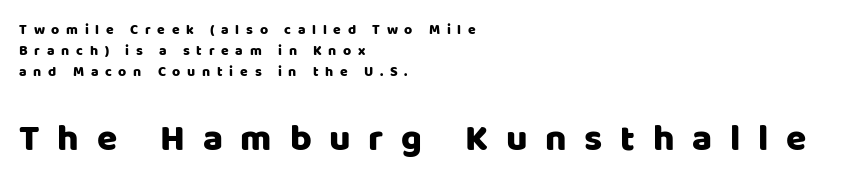
The image shows 37 px sans-serif type, upright; set left-aligned, normal line spacing (1.49x), unusually wide letter spacing (+0.48 em), not underlined; the second (bottom) block is 2.64x larger; low stroke contrast and a large x-height.
